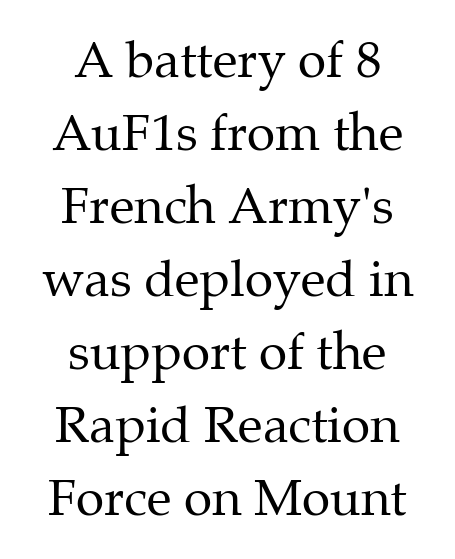
Q: Is the text bold? A: No.
Q: Is the text italic (slanted)? A: No, it is upright.
Q: Is the typeface a serif or a sans-serif typeface? A: Serif.
Q: Is the text underlined? A: No.
Q: How is the paragraph aligned? A: Centered.
Q: Is the spacing between letters normal or unusually wide? A: Normal.
Q: Is the spacing between lines tight, normal or loose? A: Normal.
Q: Width (condensed, normal, or wide)? A: Normal.
Q: Stroke contrast? A: Medium.
Q: x-height? A: Medium.
Q: Monospaced? A: No.
